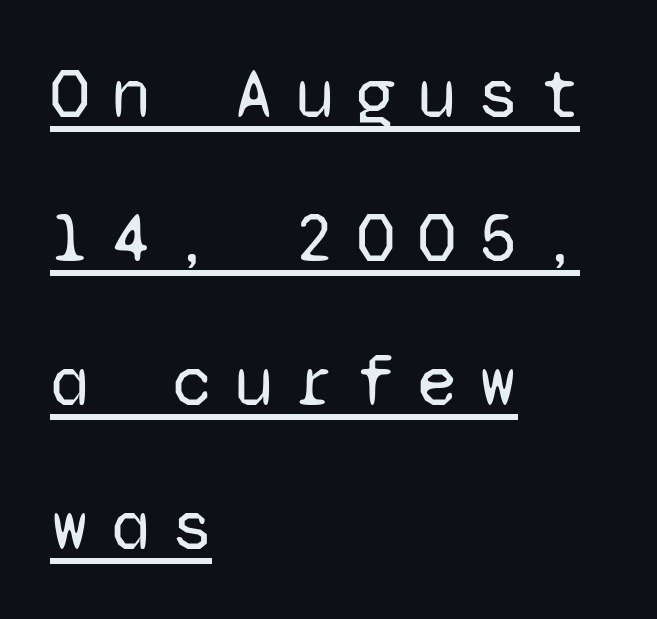
{"serif": "no", "italic": "no", "bold": "no", "weight": "regular", "width": "normal", "stroke_contrast": "low", "x_height": "medium", "monospaced": "yes", "underline": "yes", "align": "left", "line_spacing": "loose", "line_spacing_ratio": 2.0, "letter_spacing": "wide", "letter_spacing_em": 0.3, "glyph_px": 72}
